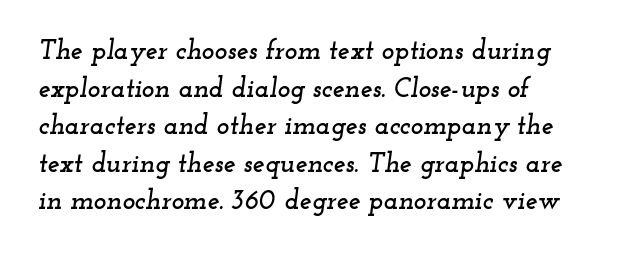
The image shows 27 px text type, italic (leaning right); set left-aligned, normal line spacing (1.39x), normal letter spacing, not underlined.
